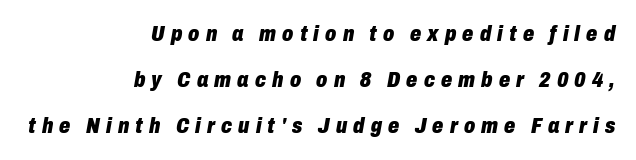
{"italic": "yes", "lean": "right", "slant_degrees": 10, "bold": "yes", "underline": "no", "align": "right", "line_spacing": "loose", "line_spacing_ratio": 2.1, "letter_spacing": "wide", "letter_spacing_em": 0.28, "glyph_px": 22}
